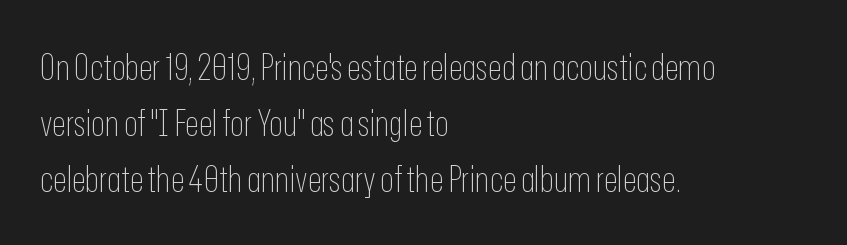
Q: Is the text bold? A: No.
Q: Is the text italic (slanted)? A: No, it is upright.
Q: Is the typeface a serif or a sans-serif typeface? A: Sans-serif.
Q: Is the text underlined? A: No.
Q: How is the paragraph aligned? A: Left-aligned.
Q: Is the spacing between letters normal or unusually wide? A: Normal.
Q: Is the spacing between lines tight, normal or loose? A: Normal.
Q: Width (condensed, normal, or wide)? A: Condensed.
Q: Stroke contrast? A: Low.
Q: x-height? A: Medium.
Q: Monospaced? A: No.
